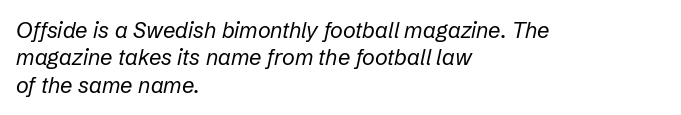
Q: Is the text bold? A: No.
Q: Is the text italic (slanted)? A: Yes, it leans right by about 12 degrees.
Q: Is the text underlined? A: No.
Q: How is the paragraph aligned? A: Left-aligned.
Q: Is the spacing between letters normal or unusually wide? A: Normal.
